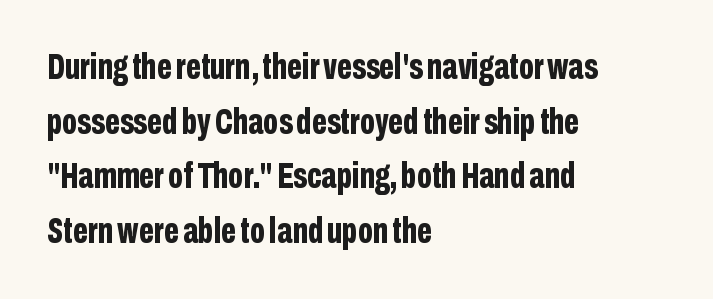
The sample has been set heavy, in full bold. Vertical spacing — default. Observe the absence of serifs on each vertical stroke in this sample. Left-aligned paragraph, ragged on the right. A bare baseline throughout the passage.
